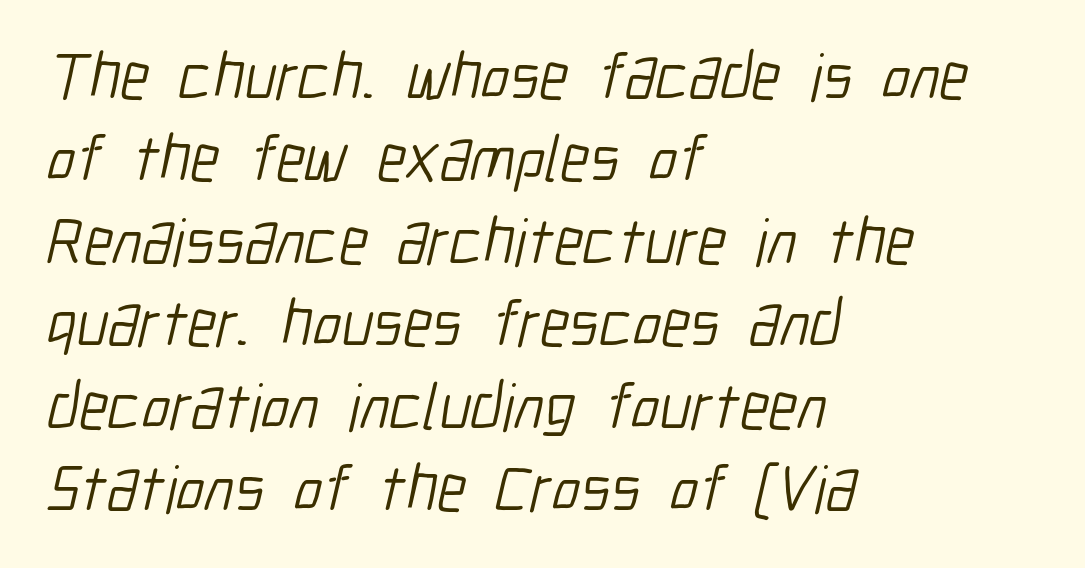
Each stroke keeps to a modest, everyday thickness or less. The text was rendered using a sans face with plain stroke endings. The strip under each line holds only bare page. Characters follow at the spacing the type designer built in. Character widths vary here, with narrow letters taking less room than wide ones.
